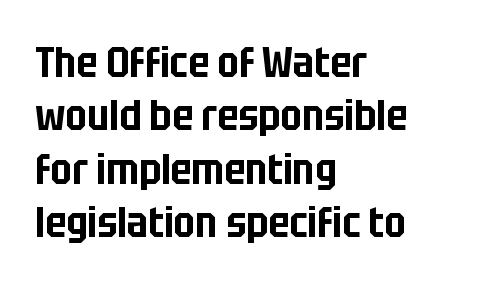
Layout note: lines flush left. This sample keeps an unexceptional amount of space between lines. Unlike a traditional serif, this face leaves its strokes unadorned. Each letter keeps its own natural width here, so spacing adapts to shape.
